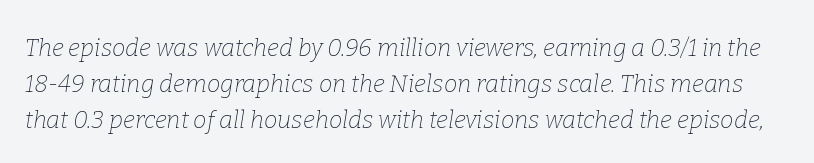
{"italic": "yes", "lean": "right", "slant_degrees": 9, "bold": "no", "underline": "no", "line_spacing": "normal", "line_spacing_ratio": 1.49, "letter_spacing": "normal", "letter_spacing_em": 0.0, "glyph_px": 24}
